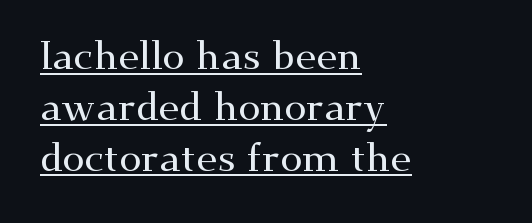
Quick note: not italic, upright. A typesetter would call this proportional, since set widths differ per character. Students, observe: this is what conventionally led text looks like. Each line of the rendering has a horizontal stroke beneath the glyphs. Words appear dense and cohesive because spacing is normal.
